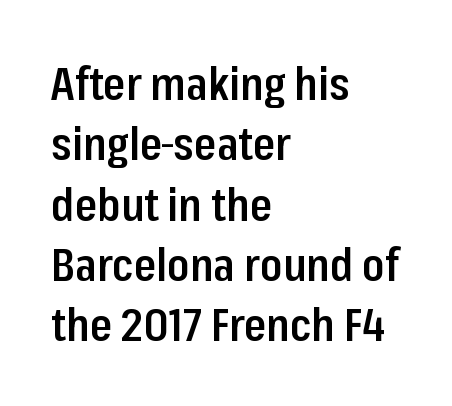
The specimen omits any rule beneath the text block's lines. No extra tracking has been applied to these lines. Semibold letterforms, between regular and bold. Does the lettering tilt? It doesn't — this is upright.
